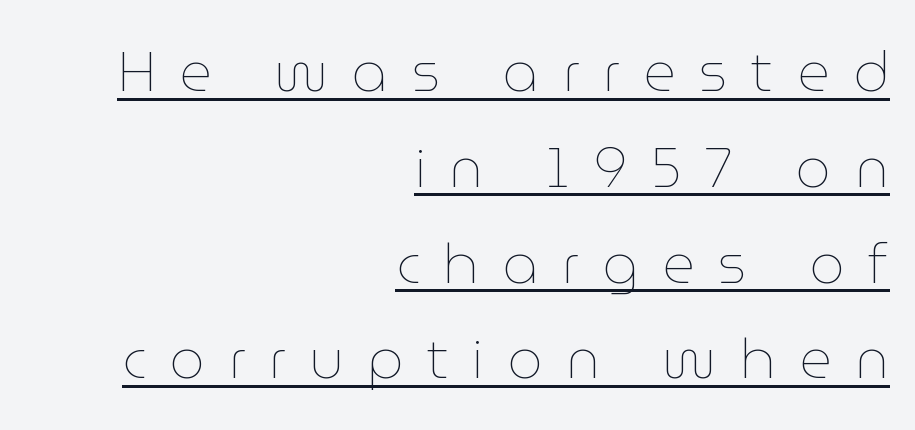
Q: Is the text bold? A: No.
Q: Is the text italic (slanted)? A: No, it is upright.
Q: Is the text underlined? A: Yes.
Q: How is the paragraph aligned? A: Right-aligned.
Q: Is the spacing between letters normal or unusually wide? A: Unusually wide.
Q: Width (condensed, normal, or wide)? A: Normal.
Q: Stroke contrast? A: Low.
Q: x-height? A: Medium.
Q: Monospaced? A: No.
